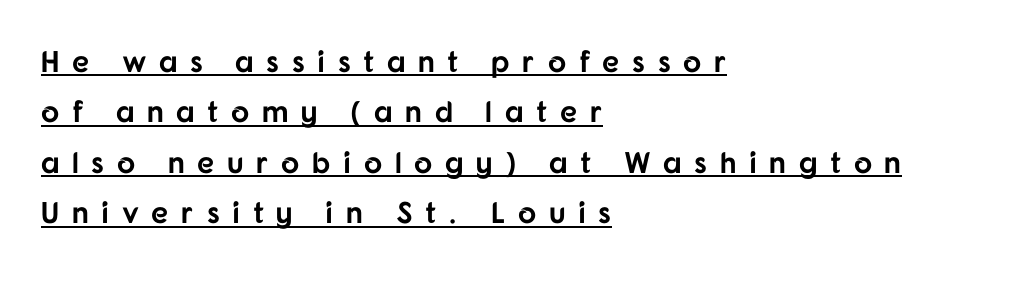
{"serif": "no", "italic": "no", "bold": "yes", "weight": "bold", "width": "normal", "stroke_contrast": "low", "x_height": "medium", "monospaced": "no", "underline": "yes", "align": "left", "line_spacing": "normal", "line_spacing_ratio": 1.68, "letter_spacing": "wide", "letter_spacing_em": 0.42, "glyph_px": 30}
